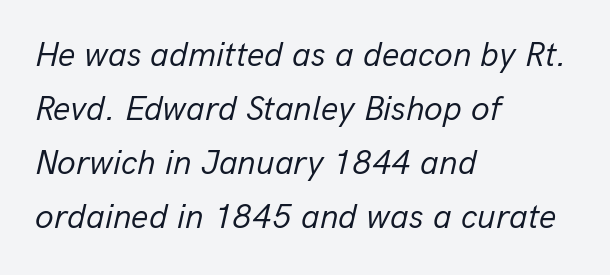
Q: Is the text bold? A: No.
Q: Is the text italic (slanted)? A: Yes, it leans right by about 13 degrees.
Q: Is the text underlined? A: No.
Q: How is the paragraph aligned? A: Left-aligned.
Q: Is the spacing between letters normal or unusually wide? A: Normal.
Q: Is the spacing between lines tight, normal or loose? A: Normal.
Q: Width (condensed, normal, or wide)? A: Normal.
Q: Stroke contrast? A: Low.
Q: x-height? A: Medium.
Q: Monospaced? A: No.
